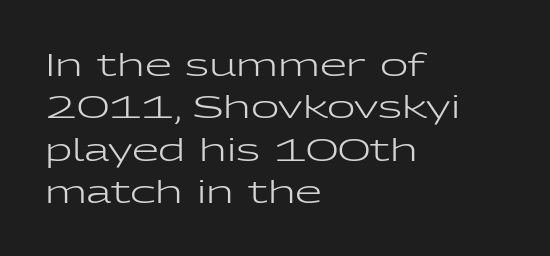
Q: Is the text bold? A: No.
Q: Is the text italic (slanted)? A: No, it is upright.
Q: Is the typeface a serif or a sans-serif typeface? A: Sans-serif.
Q: Is the text underlined? A: No.
Q: How is the paragraph aligned? A: Left-aligned.
Q: Is the spacing between letters normal or unusually wide? A: Normal.
Q: Is the spacing between lines tight, normal or loose? A: Normal.
Q: Width (condensed, normal, or wide)? A: Wide.
Q: Stroke contrast? A: Low.
Q: x-height? A: Medium.
Q: Monospaced? A: No.
